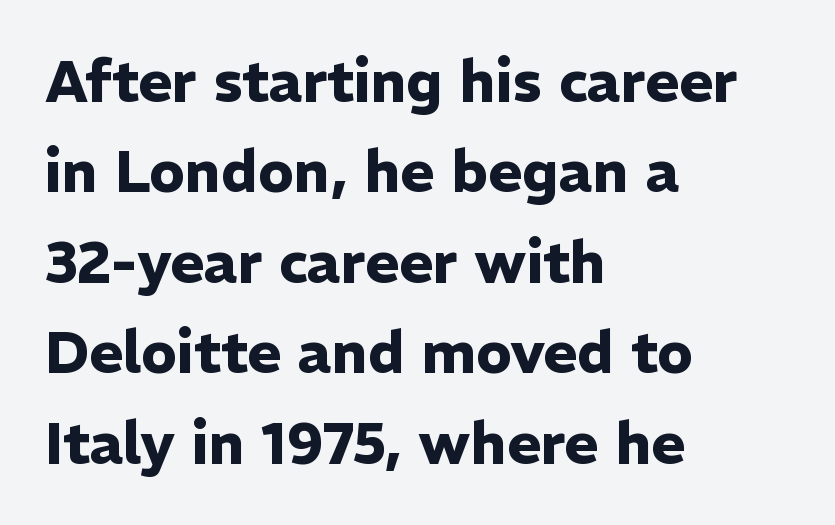
The designer went with a sans here, leaving each stem footless. A classic flush-left, rag-right setting is used for this passage. Line spacing here is normal. Stroke thickness is high; the sample reads as a true bold. This rendering leaves character spacing at its baseline value. Notice how the stems are strictly vertical — no italics here.
